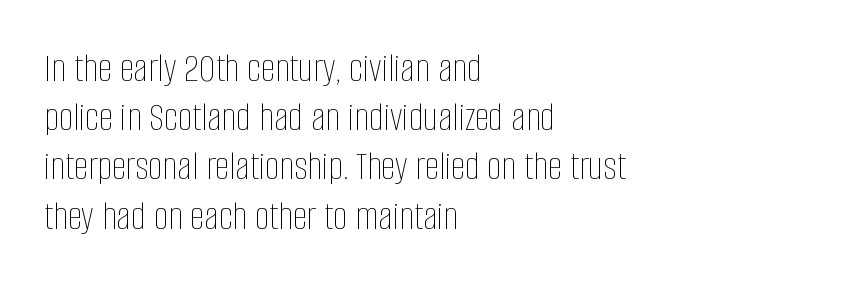
Q: Is the text bold? A: No.
Q: Is the text italic (slanted)? A: No, it is upright.
Q: Is the text underlined? A: No.
Q: How is the paragraph aligned? A: Left-aligned.
Q: Is the spacing between letters normal or unusually wide? A: Normal.
Q: Width (condensed, normal, or wide)? A: Condensed.
Q: Stroke contrast? A: Low.
Q: x-height? A: Large.
Q: Monospaced? A: No.
